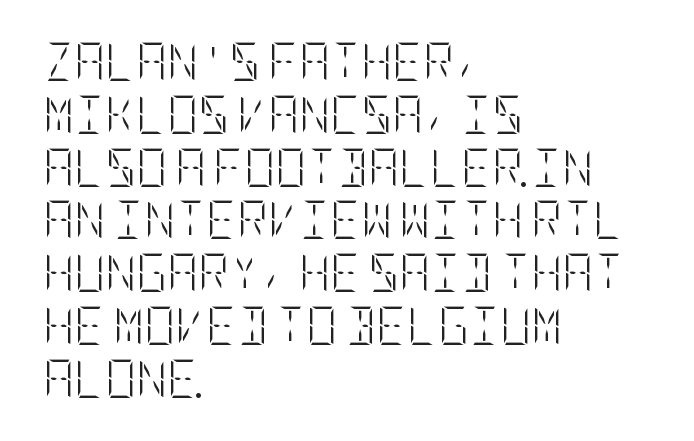
{"italic": "no", "bold": "no", "weight": "light", "width": "condensed", "stroke_contrast": "low", "x_height": "large", "underline": "no", "align": "left", "line_spacing": "normal", "line_spacing_ratio": 1.39, "letter_spacing": "normal", "letter_spacing_em": 0.0, "glyph_px": 38}
